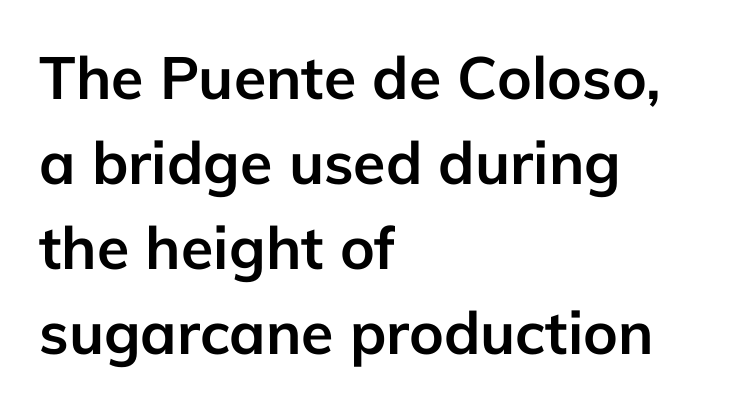
Each letter keeps its own natural width here, so spacing adapts to shape. Standard letterfit; no display-style spreading of the glyphs. If you drew a ruler down the left edge, every line would touch it. Decoration check: the copy has no underline.
